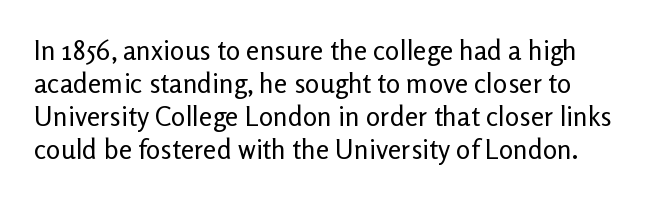
Q: Is the text bold? A: No.
Q: Is the text italic (slanted)? A: No, it is upright.
Q: Is the text underlined? A: No.
Q: Is the spacing between letters normal or unusually wide? A: Normal.
